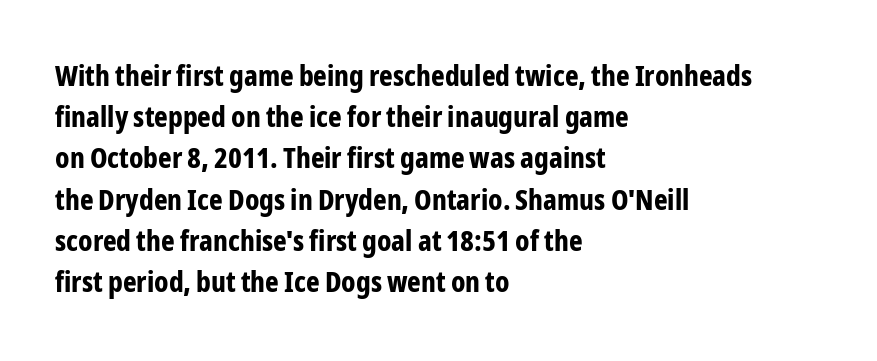
Is this a fixed-width face? No — the glyphs have proportional, varying widths. Stroke thickness is high; the sample reads as a true bold. The zone under the glyphs is completely vacant. The letters sit at their default tracking, neither squeezed nor spread. Quick note: interline space is typical.
